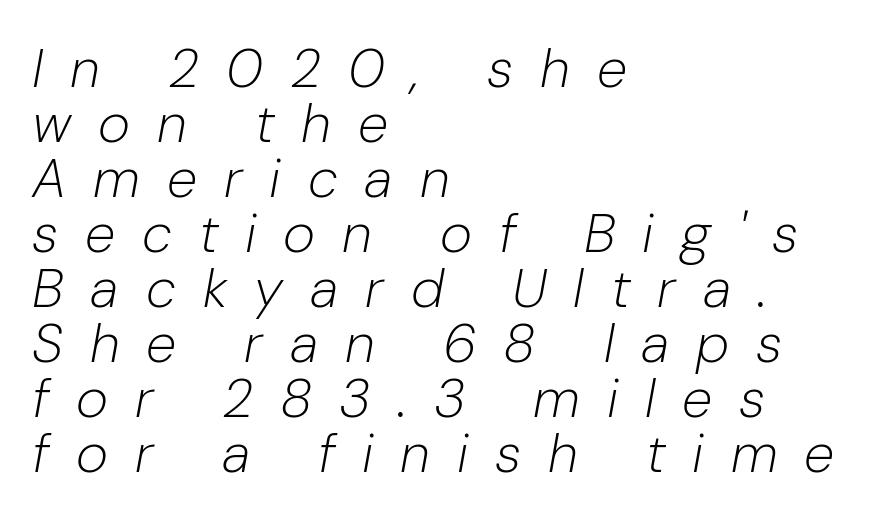
The image shows 55 px light type, italic (leaning right); set left-aligned, tight line spacing (1.0x), unusually wide letter spacing (+0.49 em), not underlined; low stroke contrast and a medium x-height.
